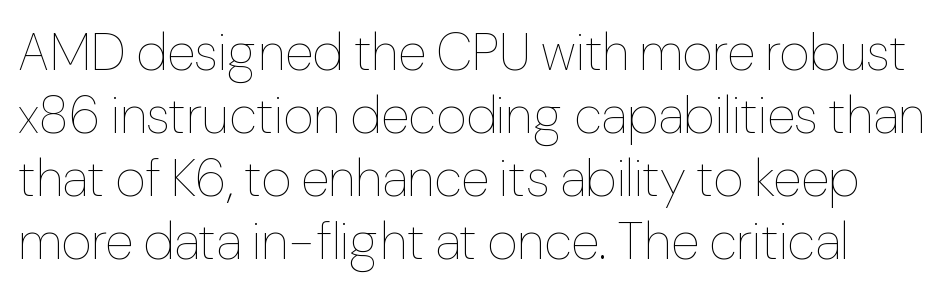
The image shows 52 px thin type, upright; set line spacing 1.21x, normal letter spacing, not underlined; low stroke contrast and a medium x-height.
